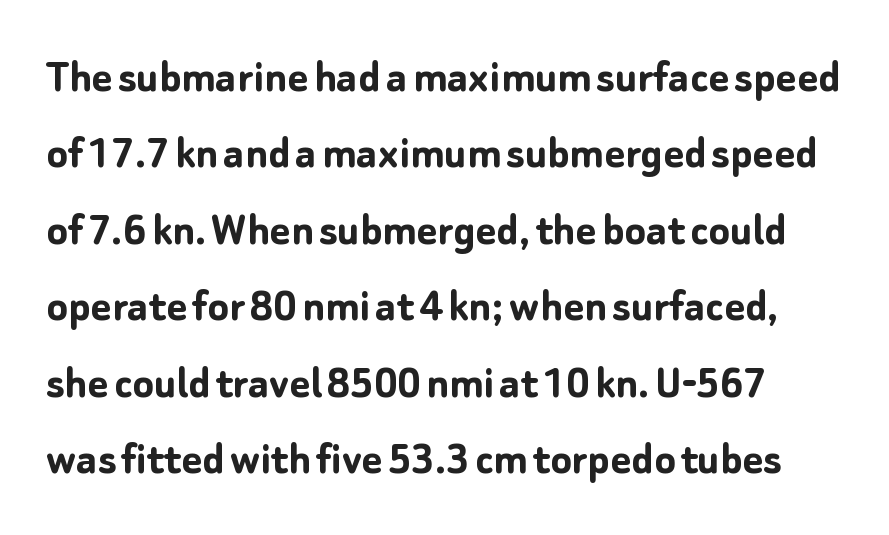
{"serif": "no", "italic": "no", "bold": "yes", "weight": "semibold", "width": "normal", "stroke_contrast": "low", "x_height": "medium", "monospaced": "no", "underline": "no", "line_spacing": "normal", "line_spacing_ratio": 1.56, "letter_spacing": "normal", "letter_spacing_em": 0.0, "glyph_px": 49}
